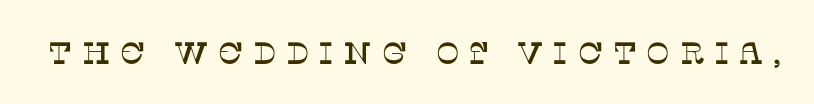
Q: Is the text italic (slanted)? A: No, it is upright.
Q: Is the typeface a serif or a sans-serif typeface? A: Serif.
Q: Is the text underlined? A: No.
Q: Is the spacing between letters normal or unusually wide? A: Unusually wide.
Q: Width (condensed, normal, or wide)? A: Normal.
Q: Stroke contrast? A: Low.
Q: x-height? A: Large.
Q: Monospaced? A: No.
